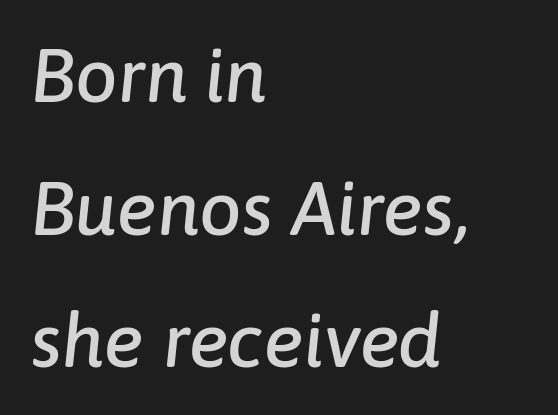
Type without underlining. Line starts are locked; line ends wander. The passage shown has conventional tracking throughout. Do the characters align in a grid? No, the font is proportional.
